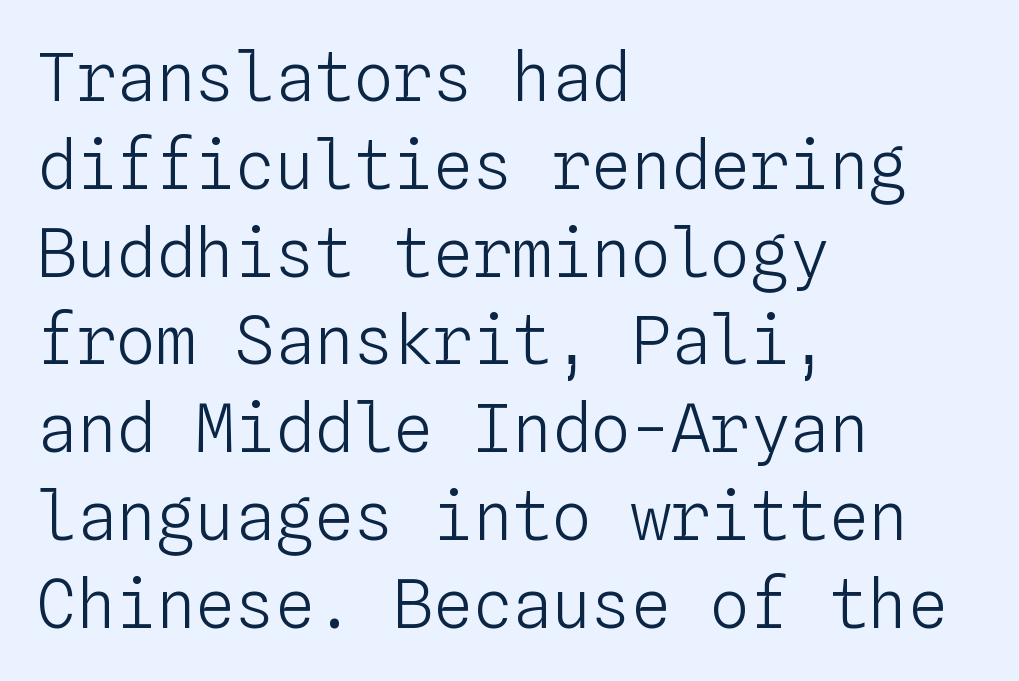
Does the leading feel generous? No, just average. Teacher's note: observe the even left margin — that is flush-left alignment. The passage shown has conventional tracking throughout. Spacing verdict: monospaced, one width for all characters. The weight tops out at a normal text grade.
